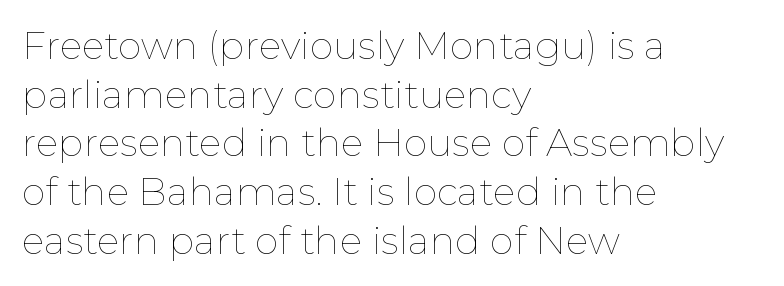
{"italic": "no", "bold": "no", "weight": "thin", "width": "normal", "stroke_contrast": "low", "x_height": "medium", "monospaced": "no", "underline": "no", "align": "left", "line_spacing": "normal", "line_spacing_ratio": 1.28, "letter_spacing": "normal", "letter_spacing_em": 0.0, "glyph_px": 38}
